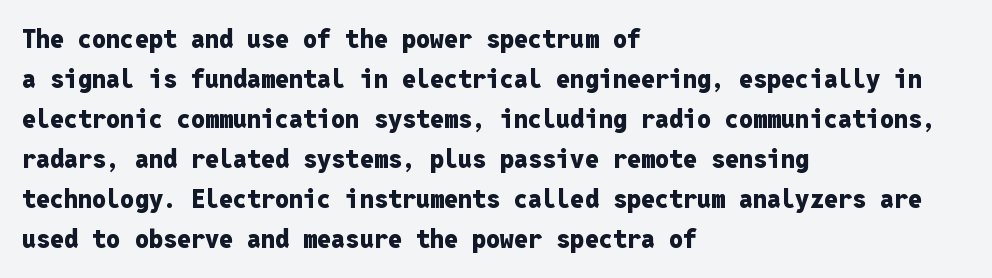
The image shows 25 px bold type, upright; set left-aligned, normal line spacing (1.6x), normal letter spacing, not underlined.
